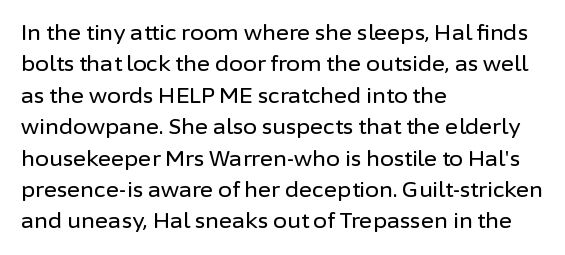
{"italic": "no", "underline": "no", "align": "left", "line_spacing": "normal", "line_spacing_ratio": 1.57, "letter_spacing": "normal", "letter_spacing_em": 0.0, "glyph_px": 20}
